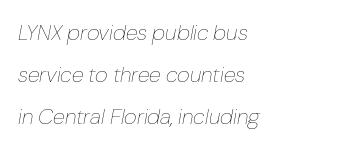
{"italic": "yes", "lean": "right", "slant_degrees": 10, "bold": "no", "underline": "no", "align": "left", "line_spacing": "loose", "line_spacing_ratio": 1.92, "letter_spacing": "normal", "letter_spacing_em": 0.0, "glyph_px": 22}
